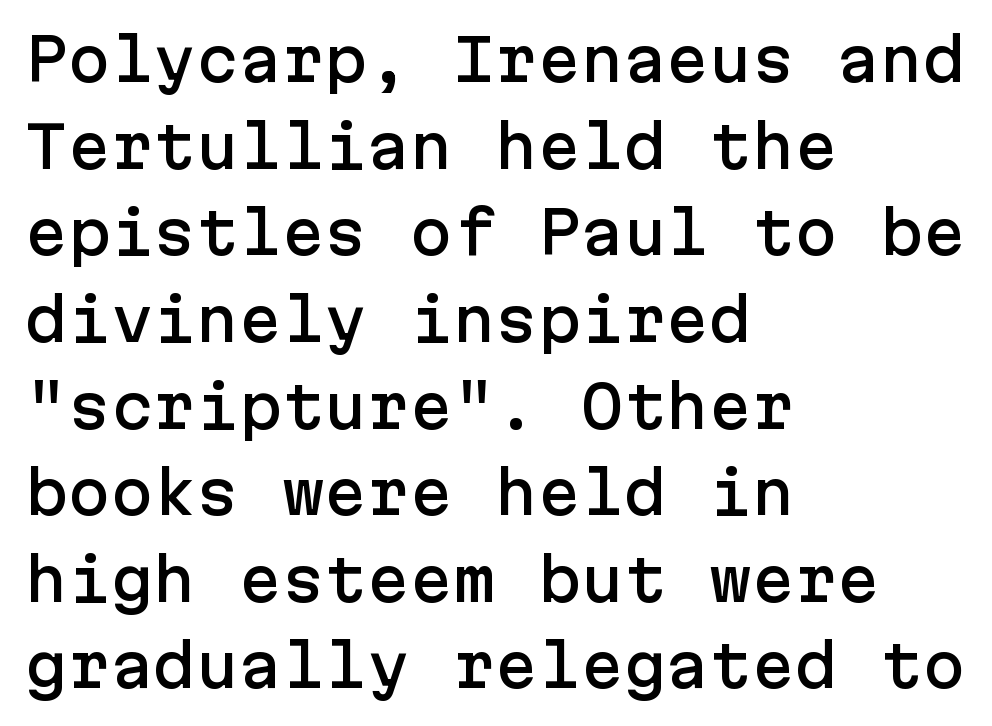
{"serif": "no", "italic": "no", "width": "normal", "stroke_contrast": "low", "x_height": "medium", "underline": "no", "align": "left", "line_spacing": "normal", "line_spacing_ratio": 1.52, "letter_spacing": "normal", "letter_spacing_em": 0.0, "glyph_px": 57}
